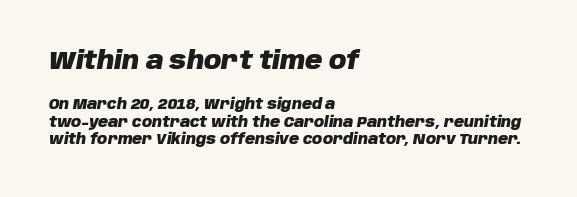
Q: Is the text bold? A: Yes.
Q: Is the text italic (slanted)? A: Yes, it leans right by about 10 degrees.
Q: Is the text underlined? A: No.
Q: How is the paragraph aligned? A: Left-aligned.
Q: Is the spacing between letters normal or unusually wide? A: Normal.
Q: Which block of text is set in a larger size, the first (top) or the second (bottom)? A: The first (top) one.
